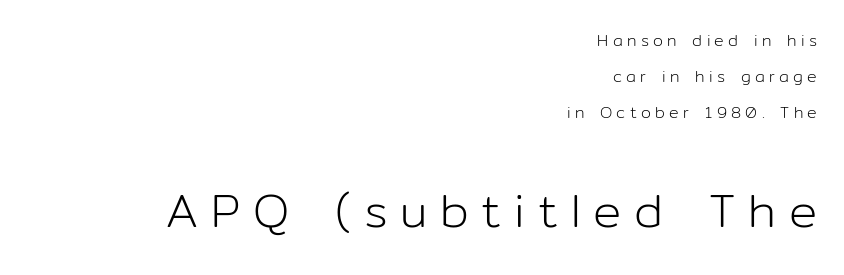
{"serif": "no", "italic": "no", "bold": "no", "weight": "light", "width": "normal", "stroke_contrast": "low", "x_height": "medium", "monospaced": "no", "underline": "no", "align": "right", "line_spacing": "loose", "line_spacing_ratio": 2.24, "letter_spacing": "wide", "letter_spacing_em": 0.27, "larger_block": "second", "size_ratio": 2.94, "glyph_px": 47}
